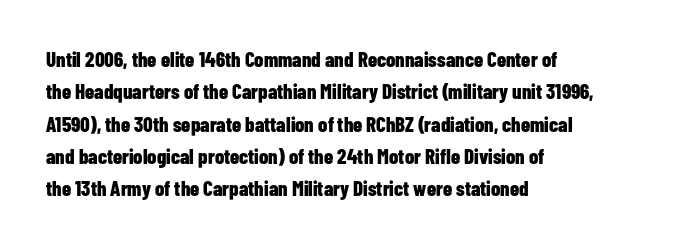
Unlike italic type, these characters show no tilt at all. Line starts are locked; line ends wander. Characters follow at the spacing the type designer built in. On the weight axis this lands at bold, roughly 700. The passage shown is not underscored anywhere.
